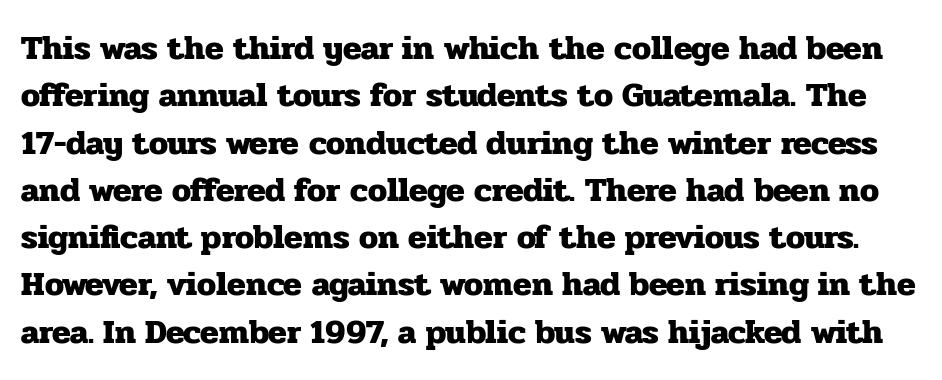
The image shows 34 px heavy serif type, upright; set normal line spacing (1.39x), normal letter spacing, not underlined; low stroke contrast and a medium x-height.
